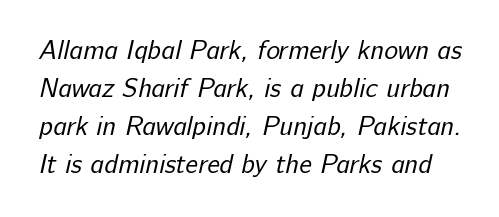
In terms of letterspacing, this is plain default setting. Is this a heavy cut? Hardly; it is regular or lighter. Students, observe: this is what conventionally led text looks like. Check under the words: just untouched page.
